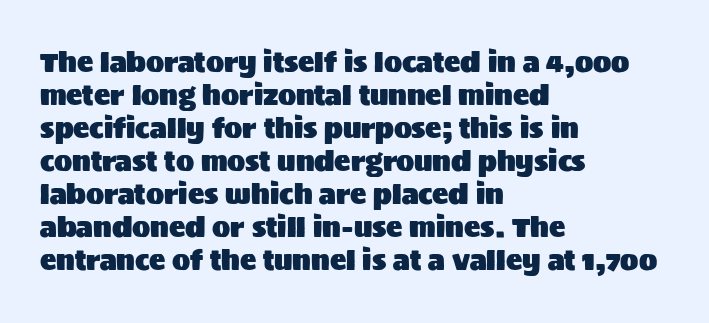
{"italic": "no", "underline": "no", "align": "left", "line_spacing_ratio": 1.22, "letter_spacing": "normal", "letter_spacing_em": 0.0, "glyph_px": 27}
